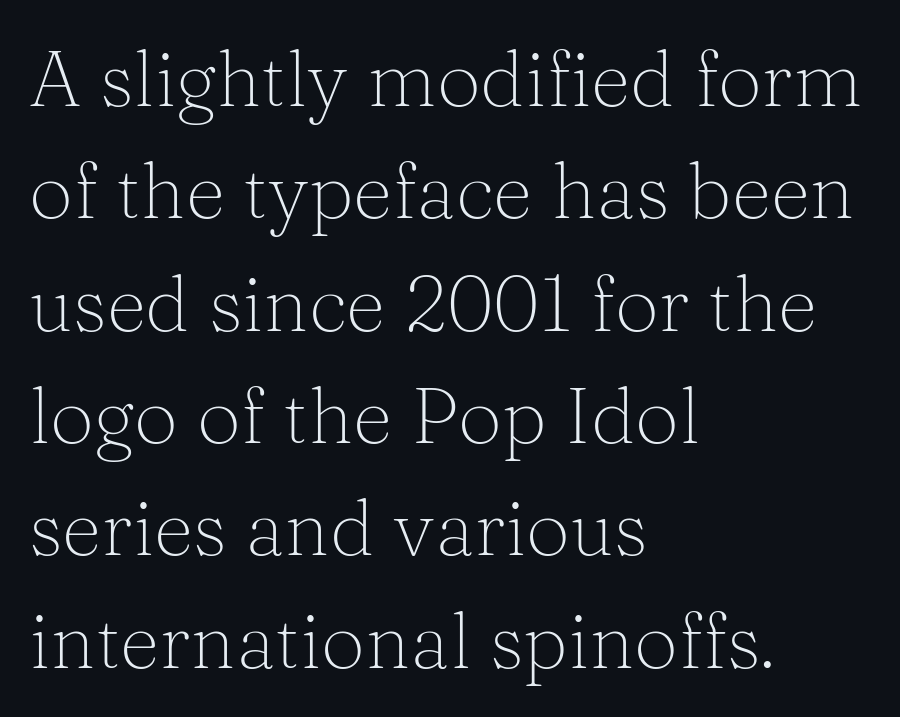
The image shows 78 px light serif type, upright; set left-aligned, normal line spacing (1.44x), normal letter spacing, not underlined; medium stroke contrast and a medium x-height.
